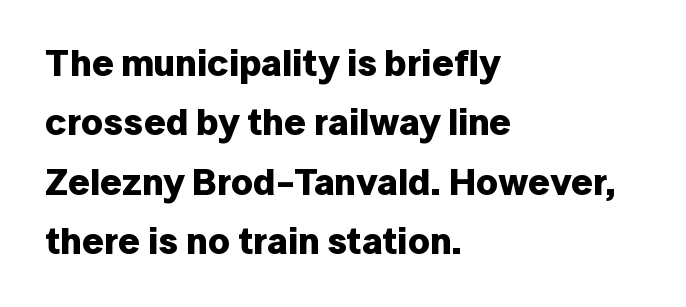
The image shows 38 px bold sans-serif type, upright; set left-aligned, normal line spacing (1.56x), normal letter spacing, not underlined; low stroke contrast and a medium x-height.
